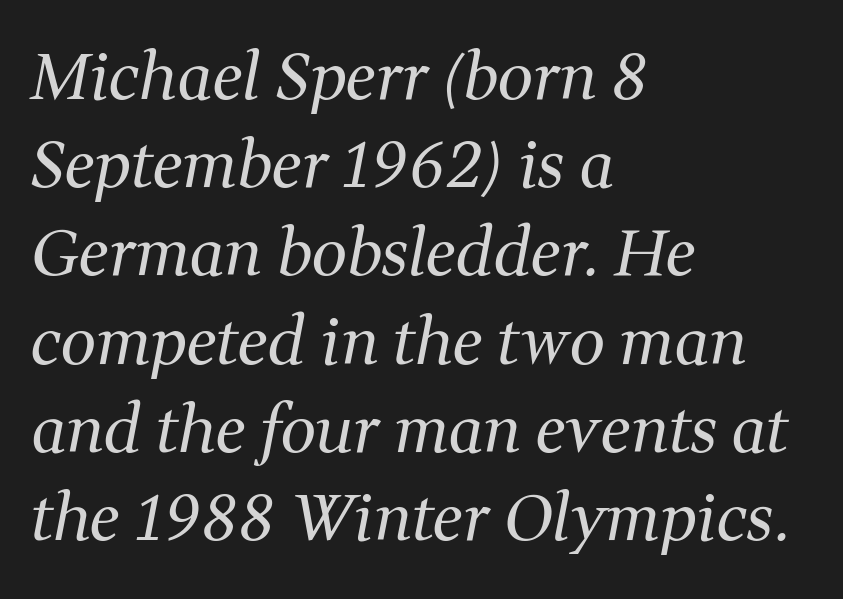
The letters carry serifs — small finishing strokes at the ends of their stems. No letter is thick-stroked: the sample isn't bold. When letters slant like this, we call the style italic. In CSS terms this would be text-align: left. The tracking reads as untouched default to a designer's eye. This sample keeps an unexceptional amount of space between lines.
